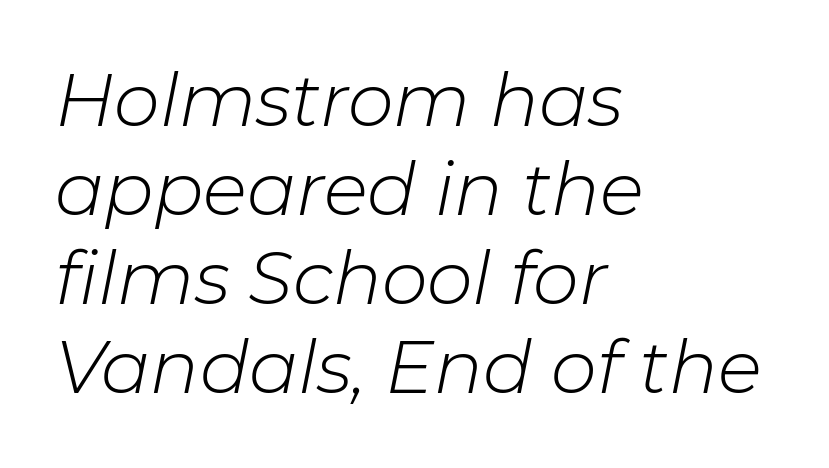
Italic? Definitely — the glyphs are oblique. Notice how the passage keeps a crisp vertical edge on the left only. The letters sit at their default tracking, neither squeezed nor spread. The specimen omits any rule beneath the text block's lines.
